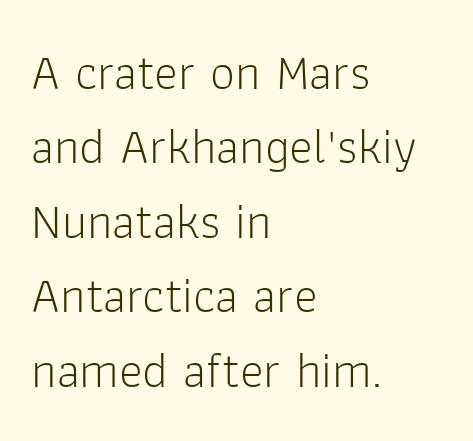
Q: Is the text bold? A: No.
Q: Is the text italic (slanted)? A: No, it is upright.
Q: Is the typeface a serif or a sans-serif typeface? A: Sans-serif.
Q: Is the text underlined? A: No.
Q: How is the paragraph aligned? A: Left-aligned.
Q: Is the spacing between letters normal or unusually wide? A: Normal.
Q: Is the spacing between lines tight, normal or loose? A: Normal.
Q: Width (condensed, normal, or wide)? A: Normal.
Q: Stroke contrast? A: Low.
Q: x-height? A: Medium.
Q: Monospaced? A: No.
